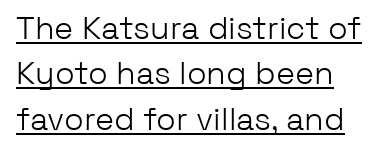
Look at the tracking — it's just the regular setting, nothing added. This is sans-serif lettering, the kind often seen on screens and signage. The rendered words wear a rule along their underside. Reading down the column, the eye jumps a familiar distance to each next line. The strokes are not fattened; the text isn't bold.
